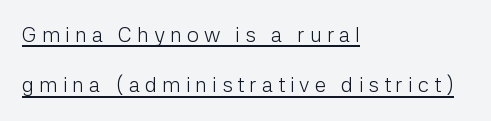
Alignment: flush left. The line texture is sparse and dotted thanks to wide tracking. These lines stand farther apart than default settings would place them. Notice how a bar underscores the lettering throughout. If you drew a line through each stem, it would be perfectly vertical. Unbolded letterforms with no extra heft.
